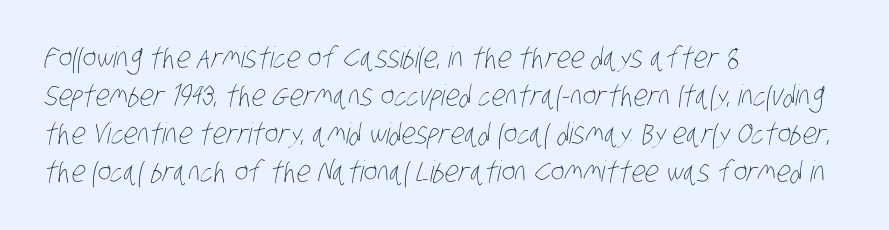
Q: Is the text bold? A: No.
Q: Is the text underlined? A: No.
Q: How is the paragraph aligned? A: Left-aligned.
Q: Is the spacing between letters normal or unusually wide? A: Normal.
Q: Is the spacing between lines tight, normal or loose? A: Normal.
Q: Width (condensed, normal, or wide)? A: Condensed.
Q: Stroke contrast? A: Low.
Q: x-height? A: Large.
Q: Monospaced? A: No.
